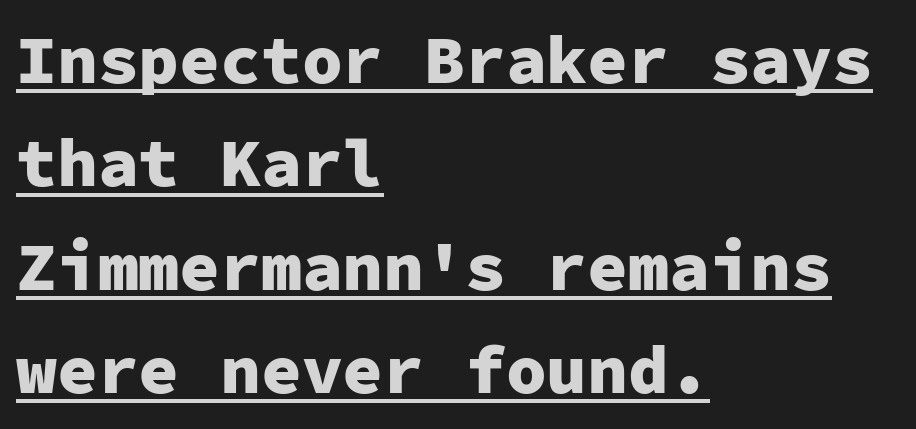
{"serif": "no", "italic": "no", "bold": "yes", "weight": "heavy", "width": "normal", "stroke_contrast": "low", "x_height": "medium", "monospaced": "yes", "underline": "yes", "align": "left", "line_spacing": "normal", "line_spacing_ratio": 1.52, "letter_spacing": "normal", "letter_spacing_em": 0.0, "glyph_px": 68}
